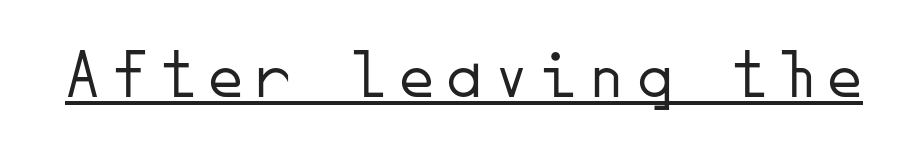
Q: Is the text bold? A: No.
Q: Is the text italic (slanted)? A: No, it is upright.
Q: Is the typeface a serif or a sans-serif typeface? A: Sans-serif.
Q: Is the text underlined? A: Yes.
Q: Width (condensed, normal, or wide)? A: Normal.
Q: Stroke contrast? A: Low.
Q: x-height? A: Small.
Q: Monospaced? A: Yes.
